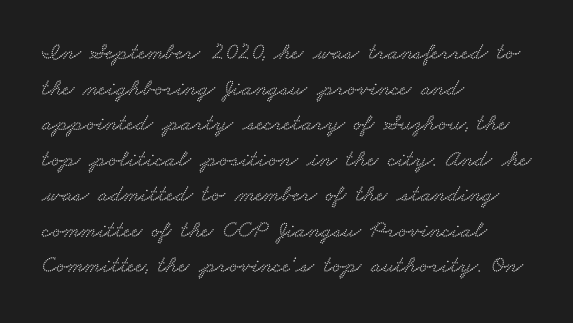
Q: Is the text underlined? A: No.
Q: How is the paragraph aligned? A: Left-aligned.
Q: Is the spacing between letters normal or unusually wide? A: Normal.
Q: Is the spacing between lines tight, normal or loose? A: Normal.
